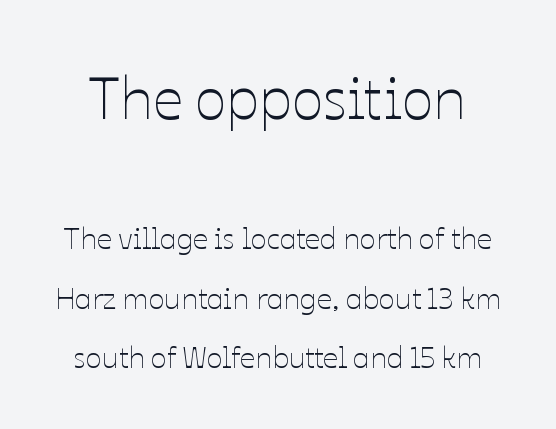
The image shows 59 px thin type, upright; set loose line spacing (1.97x), normal letter spacing, not underlined; the first (top) block is 1.97x larger; low stroke contrast and a medium x-height.
